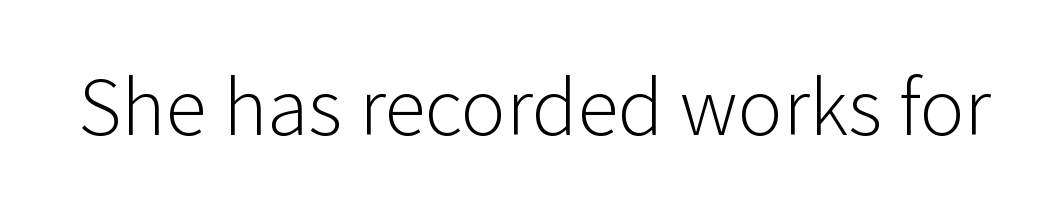
Nothing sits at the stroke ends, so this counts as sans-serif. It's the straight-up-and-down kind of type. Words appear dense and cohesive because spacing is normal. Letters rest on an invisible, unmarked baseline. The letters advance in unequal steps, a hallmark of proportional type. Caption: face not bold, strokes unweighted.
